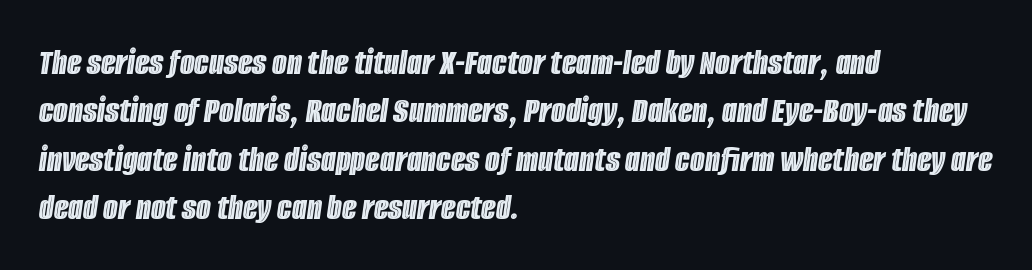
Do the characters align in a grid? No, the font is proportional. Every row of glyphs begins at an identical x-position on the left. Descenders hang freely into open space. This sample uses plain, unmodified letter spacing. The passage shown leans; its letterforms are oblique. Vertically, the passage feels balanced, rows spaced as you'd expect.
